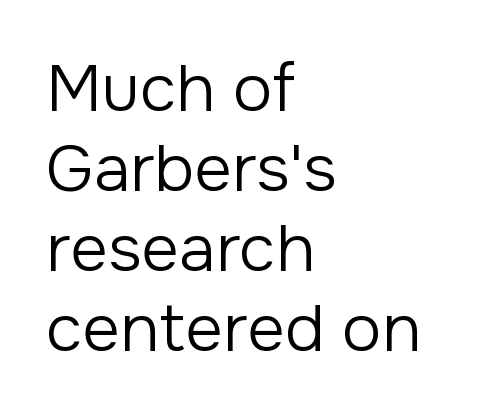
{"serif": "no", "italic": "no", "bold": "no", "weight": "regular", "width": "normal", "stroke_contrast": "low", "x_height": "medium", "monospaced": "no", "underline": "no", "align": "left", "line_spacing_ratio": 1.21, "letter_spacing": "normal", "letter_spacing_em": 0.0, "glyph_px": 66}
